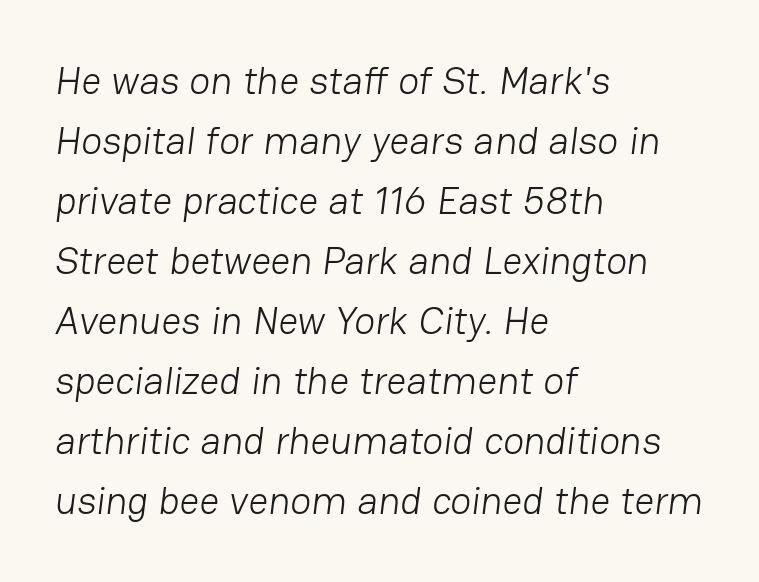
The typesetter chose a ragged-right arrangement here. Here the designer chose a conventional face with non-uniform glyph widths. The letters look calm and open, with moderate or lighter stems. The rendering shows plain stroke endings on the letterforms — a sans-serif design. The gap between lines stays unmarked. This rendering leaves character spacing at its baseline value.
